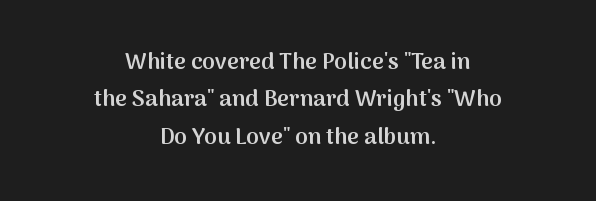
{"italic": "no", "bold": "semi", "underline": "no", "align": "center", "line_spacing": "normal", "line_spacing_ratio": 1.63, "letter_spacing": "normal", "letter_spacing_em": 0.0, "glyph_px": 23}
